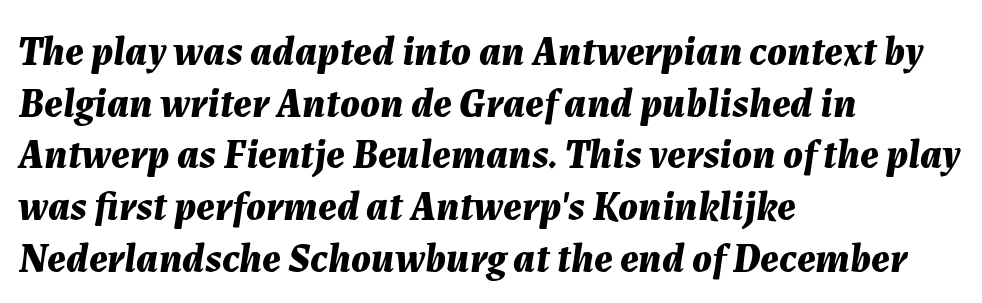
Q: Is the text bold? A: Yes.
Q: Is the text italic (slanted)? A: Yes, it leans right by about 7 degrees.
Q: Is the text underlined? A: No.
Q: How is the paragraph aligned? A: Left-aligned.
Q: Is the spacing between letters normal or unusually wide? A: Normal.
Q: Is the spacing between lines tight, normal or loose? A: Normal.
Q: Width (condensed, normal, or wide)? A: Normal.
Q: Stroke contrast? A: Medium.
Q: x-height? A: Medium.
Q: Monospaced? A: No.
